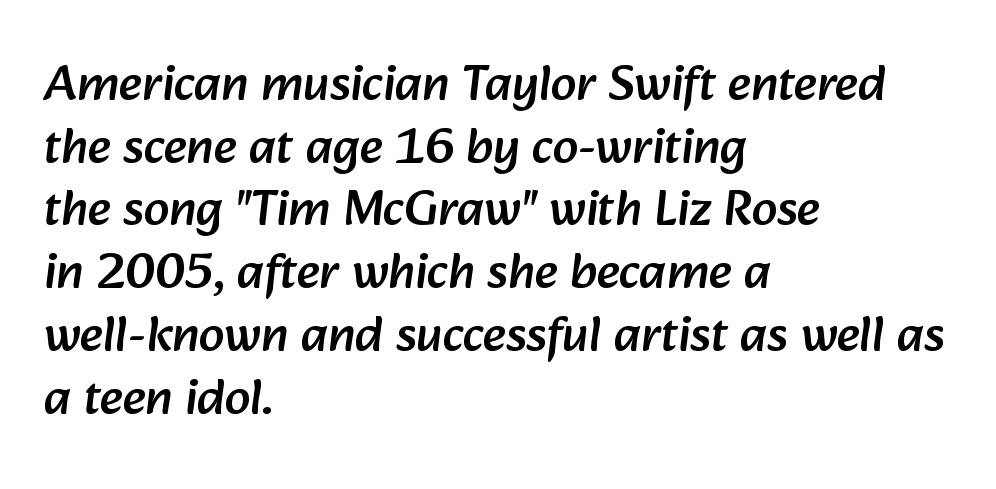
The image shows 51 px sans-serif type; set left-aligned, line spacing 1.23x, normal letter spacing, not underlined; low stroke contrast and a medium x-height.
